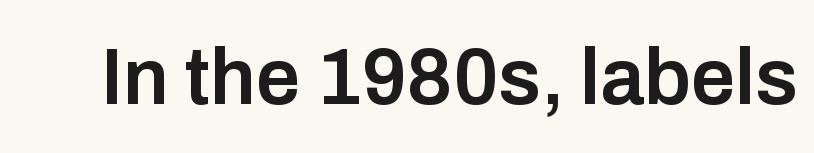
Q: Is the text bold? A: Semi-bold.
Q: Is the text italic (slanted)? A: No, it is upright.
Q: Is the typeface a serif or a sans-serif typeface? A: Sans-serif.
Q: Is the text underlined? A: No.
Q: Is the spacing between letters normal or unusually wide? A: Normal.
Q: Width (condensed, normal, or wide)? A: Normal.
Q: Stroke contrast? A: Low.
Q: x-height? A: Medium.
Q: Monospaced? A: No.
